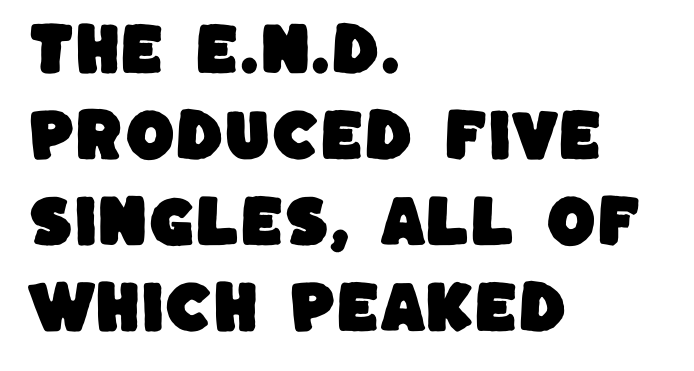
{"serif": "no", "width": "normal", "stroke_contrast": "low", "x_height": "large", "monospaced": "no", "underline": "no", "align": "left", "line_spacing": "normal", "line_spacing_ratio": 1.51, "letter_spacing": "normal", "letter_spacing_em": 0.0, "glyph_px": 57}
